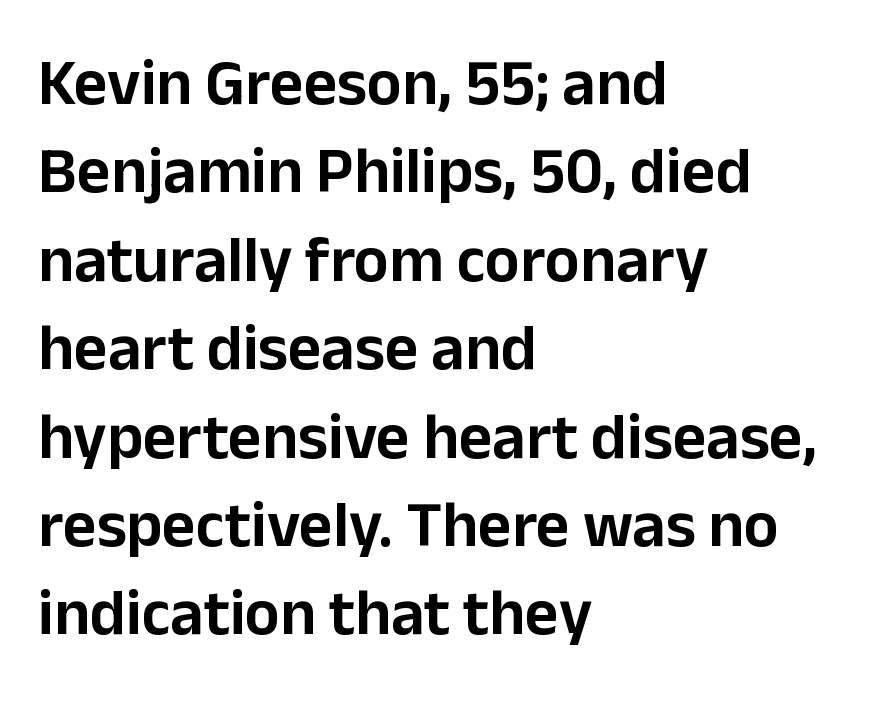
The image shows 65 px sans-serif type, upright; set left-aligned, normal line spacing (1.36x), normal letter spacing, not underlined; low stroke contrast and a medium x-height.
